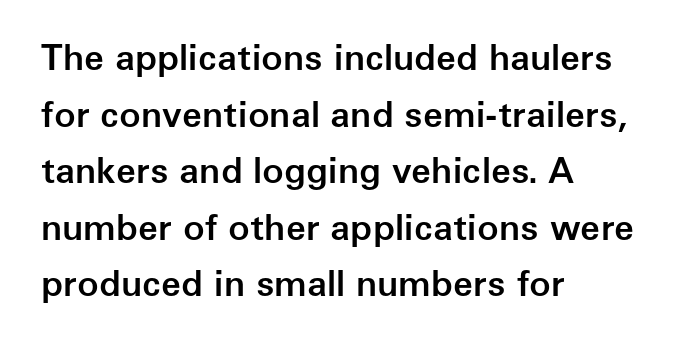
The image shows 36 px semibold sans-serif type, upright; set left-aligned, normal line spacing (1.57x), normal letter spacing, not underlined; low stroke contrast and a medium x-height.
